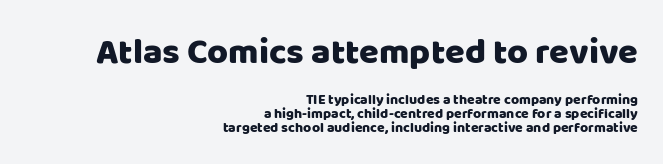
The first block has been scaled up relative to the second. In CSS terms this would be text-align: right. Grotesque or geometric, the face here clearly has no serifs. Any mark beneath the type? The region is blank. The passage shown stacks its lines with hardly any gap. A typesetter would call this proportional, since set widths differ per character.
